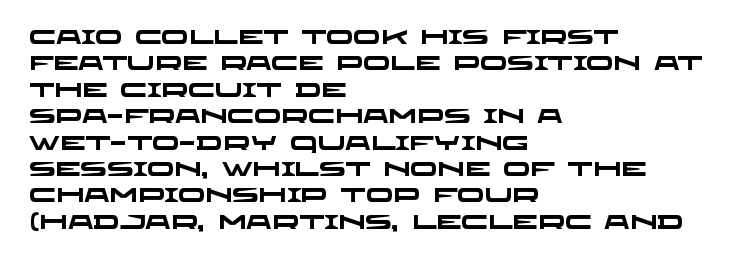
Q: Is the text bold? A: Yes.
Q: Is the text underlined? A: No.
Q: How is the paragraph aligned? A: Left-aligned.
Q: Is the spacing between letters normal or unusually wide? A: Normal.
Q: Is the spacing between lines tight, normal or loose? A: Normal.
